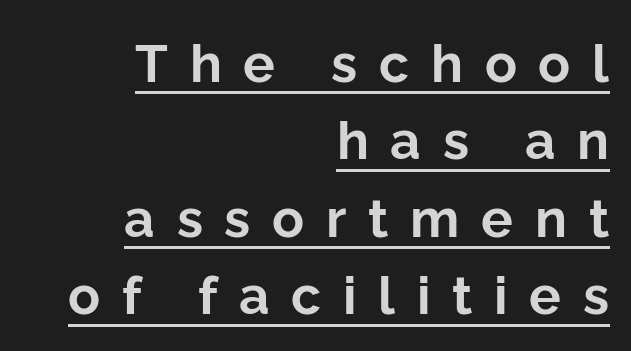
{"serif": "no", "italic": "no", "bold": "yes", "weight": "bold", "width": "normal", "stroke_contrast": "low", "x_height": "medium", "monospaced": "no", "underline": "yes", "align": "right", "line_spacing": "normal", "line_spacing_ratio": 1.46, "letter_spacing": "wide", "letter_spacing_em": 0.41, "glyph_px": 53}
